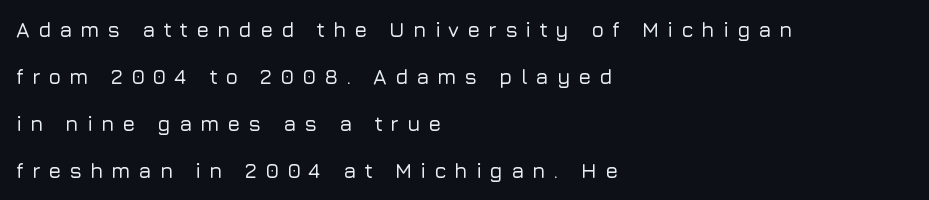
{"italic": "no", "underline": "no", "align": "left", "line_spacing": "loose", "line_spacing_ratio": 2.24, "letter_spacing": "wide", "letter_spacing_em": 0.38, "glyph_px": 21}
